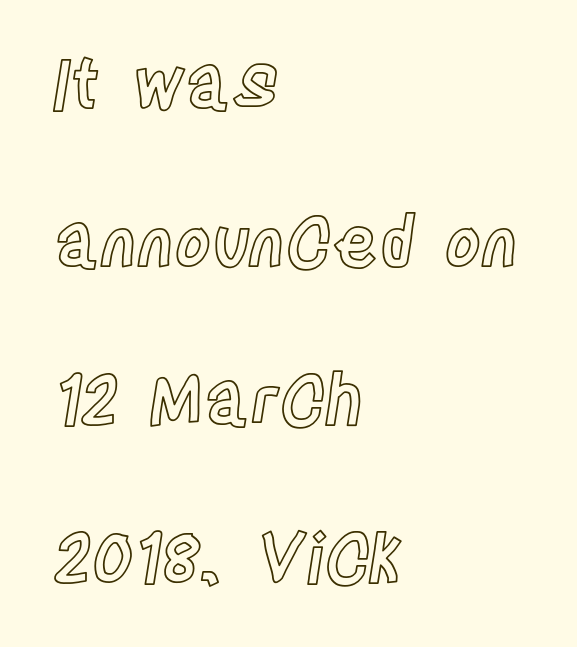
{"width": "condensed", "x_height": "large", "monospaced": "no", "underline": "no", "align": "left", "line_spacing": "loose", "line_spacing_ratio": 2.29, "letter_spacing": "normal", "letter_spacing_em": 0.0, "glyph_px": 69}
